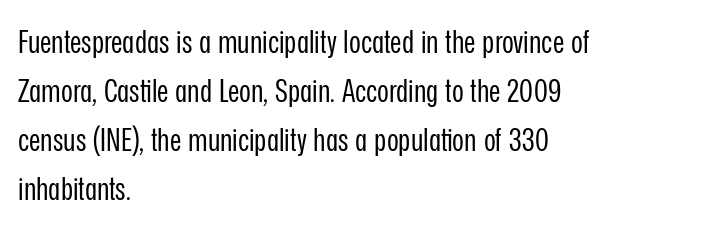
{"serif": "no", "italic": "no", "bold": "no", "weight": "regular", "width": "condensed", "stroke_contrast": "low", "x_height": "medium", "monospaced": "no", "underline": "no", "align": "left", "line_spacing": "normal", "line_spacing_ratio": 1.53, "letter_spacing": "normal", "letter_spacing_em": 0.0, "glyph_px": 32}
